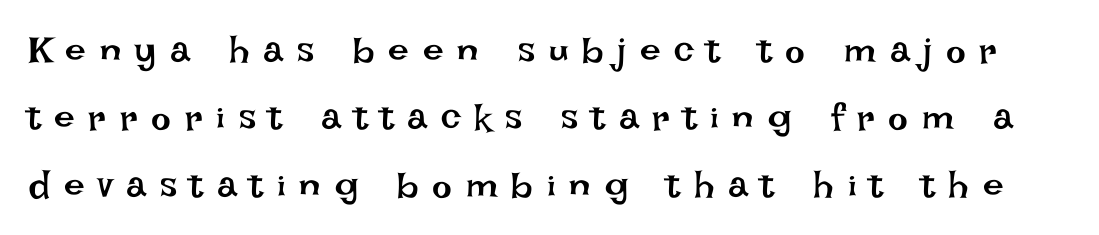
This rendering widens character spacing well past its baseline value. Character widths vary here, with narrow letters taking less room than wide ones. This is the regular roman posture of the typeface. Stroke thickness stays within the range of a standard reading face or lighter. Plain, unruled lines of type.
